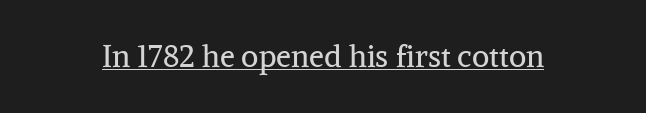
The typography opts for an upright posture over an oblique one. A serif font was chosen for this passage. The horizontal fit of the characters is conventional and even. Character widths vary here, with narrow letters taking less room than wide ones.
